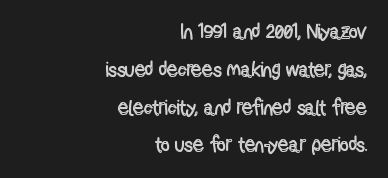
Ordinary non-slanted type is in use. Descenders are the only things crossing below the line. Honestly, the letter spacing is just normal — you wouldn't notice it. Each line ends at the same right margin while the left side varies.
